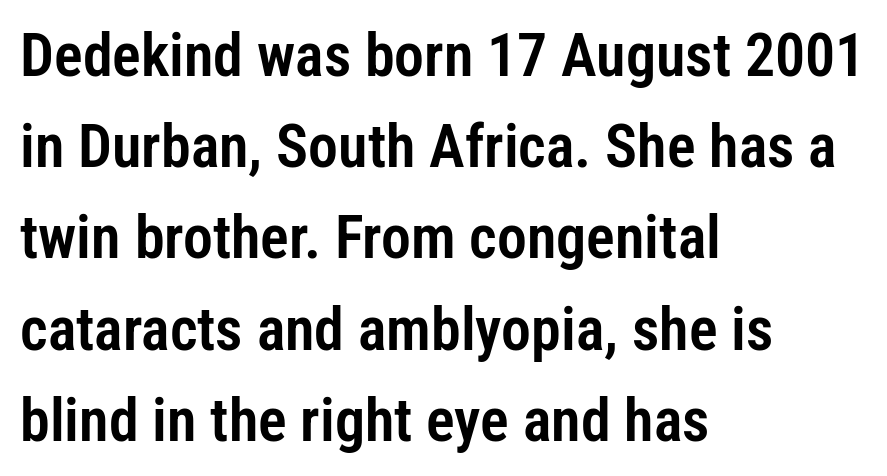
{"serif": "no", "italic": "no", "width": "condensed", "stroke_contrast": "low", "x_height": "medium", "monospaced": "no", "underline": "no", "align": "left", "line_spacing": "normal", "line_spacing_ratio": 1.52, "letter_spacing": "normal", "letter_spacing_em": 0.0, "glyph_px": 60}
